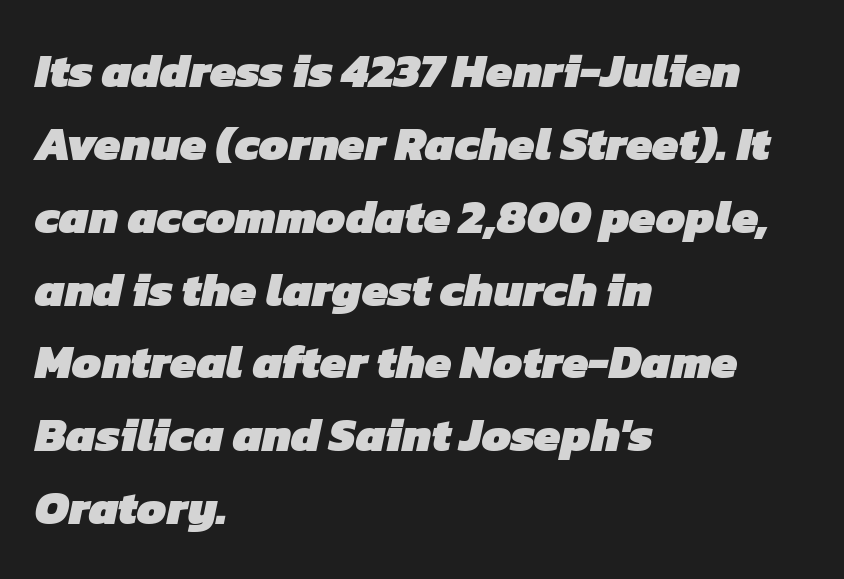
{"serif": "no", "bold": "yes", "weight": "heavy", "width": "normal", "stroke_contrast": "low", "x_height": "medium", "monospaced": "no", "underline": "no", "align": "left", "line_spacing": "normal", "line_spacing_ratio": 1.55, "letter_spacing": "normal", "letter_spacing_em": 0.0, "glyph_px": 47}
